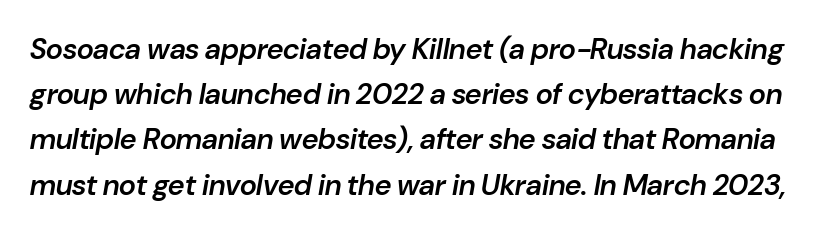
Q: Is the text bold? A: Semi-bold.
Q: Is the text italic (slanted)? A: Yes, it leans right by about 10 degrees.
Q: Is the text underlined? A: No.
Q: Is the spacing between letters normal or unusually wide? A: Normal.
Q: Is the spacing between lines tight, normal or loose? A: Normal.
Q: Width (condensed, normal, or wide)? A: Normal.
Q: Stroke contrast? A: Low.
Q: x-height? A: Medium.
Q: Monospaced? A: No.
